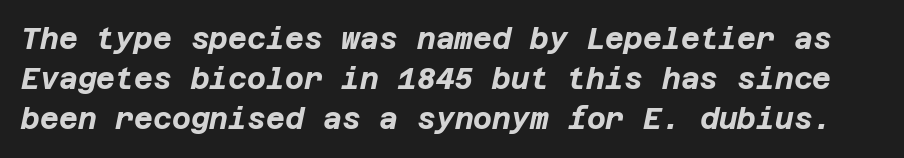
The image shows 29 px bold type, italic (leaning right); set normal line spacing (1.38x), normal letter spacing, not underlined; low stroke contrast and a large x-height.
